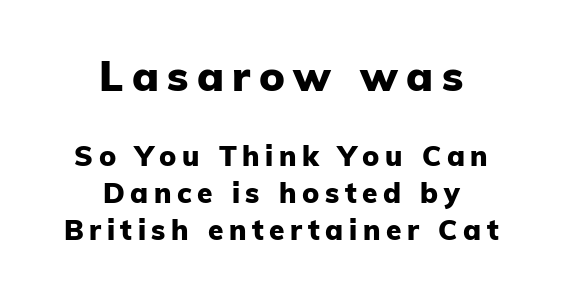
{"serif": "no", "italic": "no", "bold": "yes", "weight": "heavy", "width": "normal", "stroke_contrast": "low", "x_height": "medium", "monospaced": "no", "underline": "no", "align": "center", "line_spacing": "normal", "line_spacing_ratio": 1.32, "letter_spacing": "wide", "letter_spacing_em": 0.2, "larger_block": "first", "size_ratio": 1.5, "glyph_px": 42}
